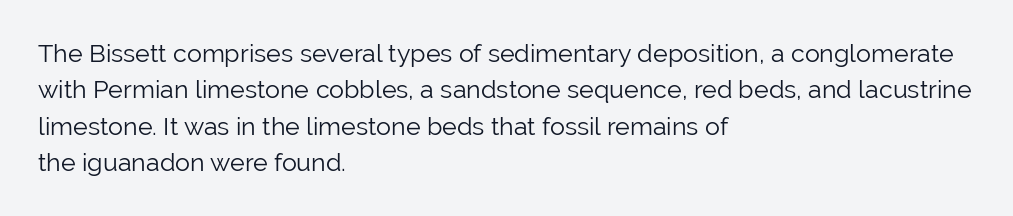
The image shows 25 px text type, upright; set left-aligned, normal line spacing (1.46x), normal letter spacing, not underlined.
